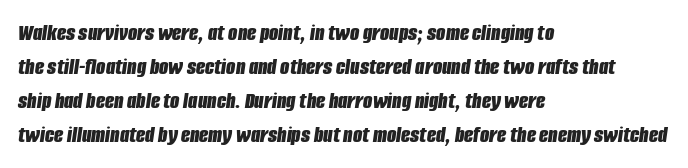
{"italic": "yes", "lean": "right", "slant_degrees": 8, "bold": "yes", "underline": "no", "align": "left", "line_spacing": "normal", "line_spacing_ratio": 1.41, "letter_spacing": "normal", "letter_spacing_em": 0.0, "glyph_px": 24}
